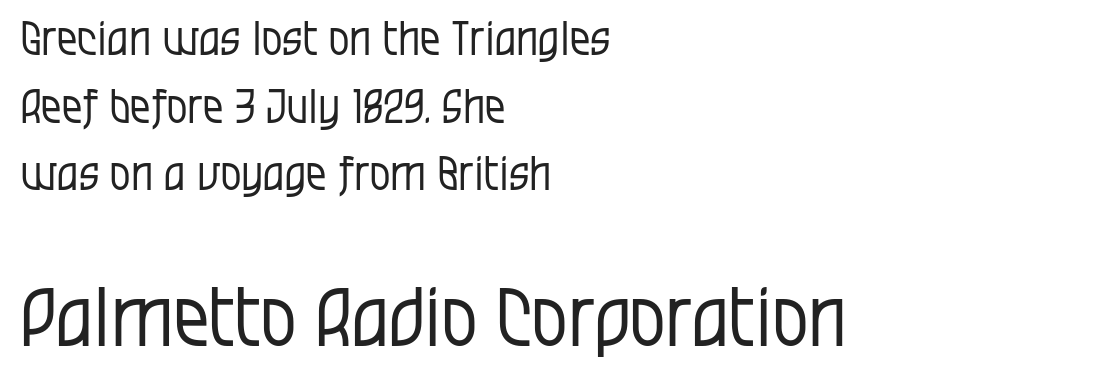
{"serif": "no", "italic": "no", "bold": "no", "weight": "regular", "width": "condensed", "stroke_contrast": "low", "x_height": "large", "monospaced": "no", "underline": "no", "align": "left", "line_spacing": "normal", "line_spacing_ratio": 1.47, "letter_spacing": "normal", "letter_spacing_em": 0.0, "larger_block": "second", "size_ratio": 1.74, "glyph_px": 80}
